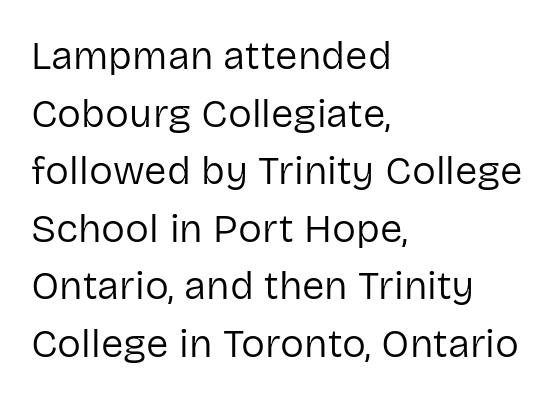
The image shows 40 px regular-weight sans-serif type, upright; set left-aligned, normal line spacing (1.44x), normal letter spacing, not underlined; low stroke contrast and a medium x-height.
